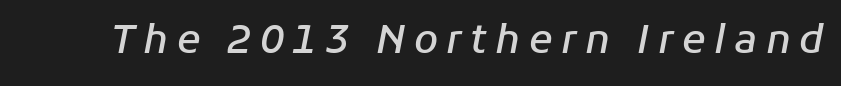
Q: Is the text bold? A: Semi-bold.
Q: Is the text italic (slanted)? A: Yes, it leans right by about 11 degrees.
Q: Is the text underlined? A: No.
Q: Is the spacing between letters normal or unusually wide? A: Unusually wide.
Q: Width (condensed, normal, or wide)? A: Normal.
Q: Stroke contrast? A: Low.
Q: x-height? A: Medium.
Q: Monospaced? A: No.
